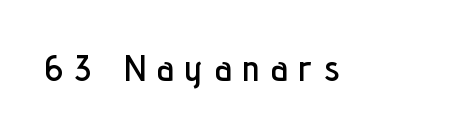
The image shows 37 px condensed sans-serif type, upright; set unusually wide letter spacing (+0.31 em), not underlined; low stroke contrast and a medium x-height.
